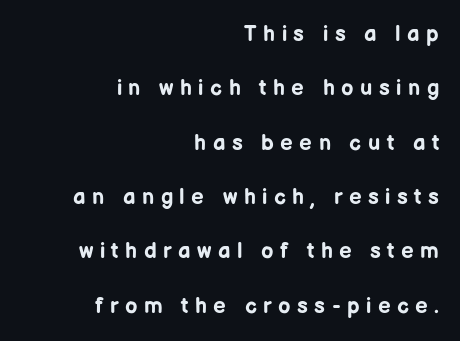
{"italic": "no", "bold": "yes", "underline": "no", "align": "right", "line_spacing": "loose", "line_spacing_ratio": 2.47, "letter_spacing": "wide", "letter_spacing_em": 0.29, "glyph_px": 22}
